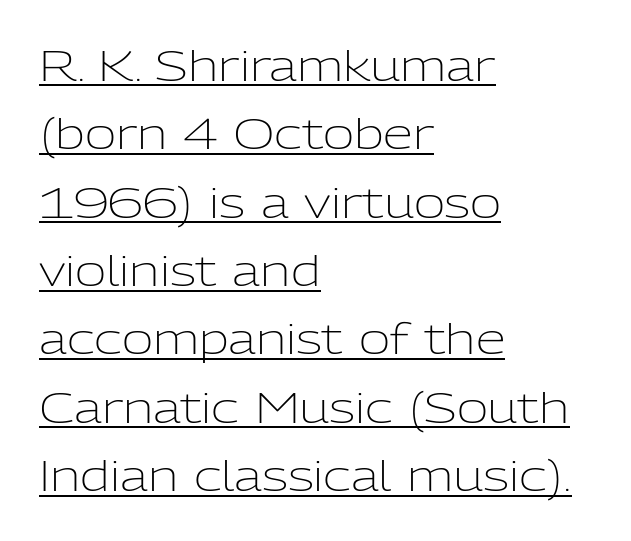
{"serif": "no", "italic": "no", "bold": "no", "weight": "light", "width": "normal", "stroke_contrast": "low", "x_height": "medium", "monospaced": "no", "underline": "yes", "align": "left", "line_spacing": "normal", "line_spacing_ratio": 1.59, "letter_spacing": "normal", "letter_spacing_em": 0.0, "glyph_px": 43}
